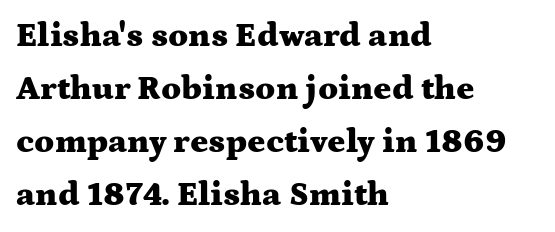
The image shows 34 px heavy, wide serif type, upright; set left-aligned, normal line spacing (1.56x), normal letter spacing, not underlined; medium stroke contrast and a medium x-height.
